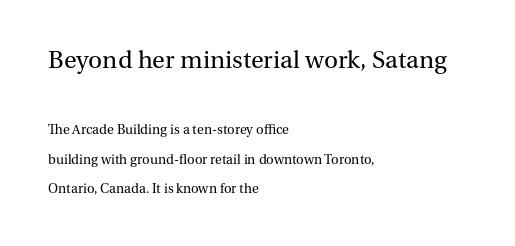
Q: Is the text bold? A: No.
Q: Is the text italic (slanted)? A: No, it is upright.
Q: Is the text underlined? A: No.
Q: How is the paragraph aligned? A: Left-aligned.
Q: Is the spacing between letters normal or unusually wide? A: Normal.
Q: Is the spacing between lines tight, normal or loose? A: Loose.
Q: Which block of text is set in a larger size, the first (top) or the second (bottom)? A: The first (top) one.
